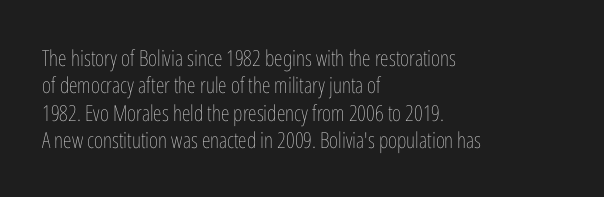
The image shows 22 px text type, upright; set left-aligned, line spacing 1.24x, normal letter spacing, not underlined.
